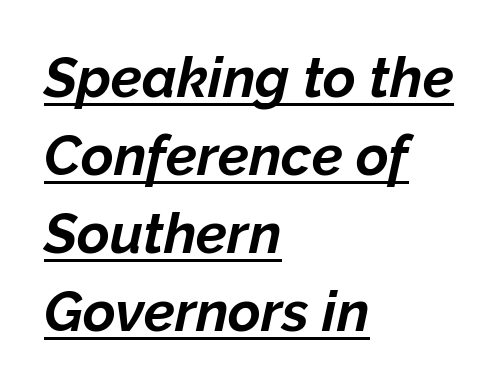
{"italic": "yes", "lean": "right", "slant_degrees": 12, "bold": "yes", "weight": "bold", "width": "normal", "stroke_contrast": "low", "x_height": "medium", "monospaced": "no", "underline": "yes", "align": "left", "line_spacing": "normal", "line_spacing_ratio": 1.39, "letter_spacing": "normal", "letter_spacing_em": 0.0, "glyph_px": 56}
